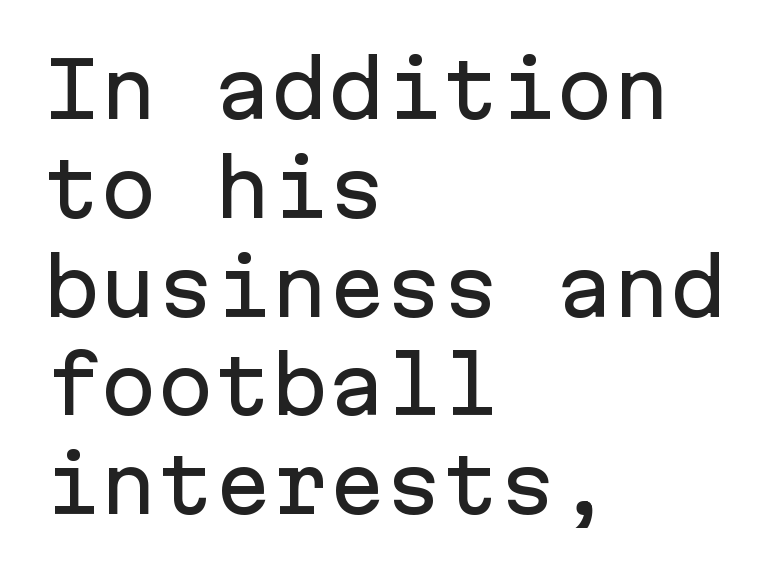
The gaps between neighbouring characters are ordinary and unremarkable. The typesetter chose a ragged-right arrangement here. Baseline-to-baseline distance is the conventional proportion of letter height. The string is rendered with underlining switched off.
